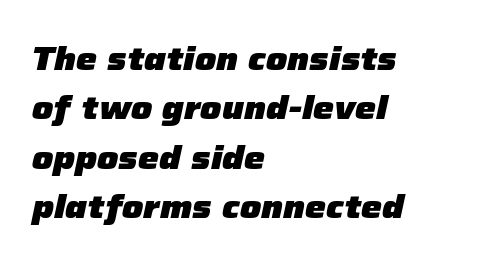
The image shows 33 px heavy type, italic (leaning right); set left-aligned, normal line spacing (1.5x), normal letter spacing, not underlined; low stroke contrast and a medium x-height.
